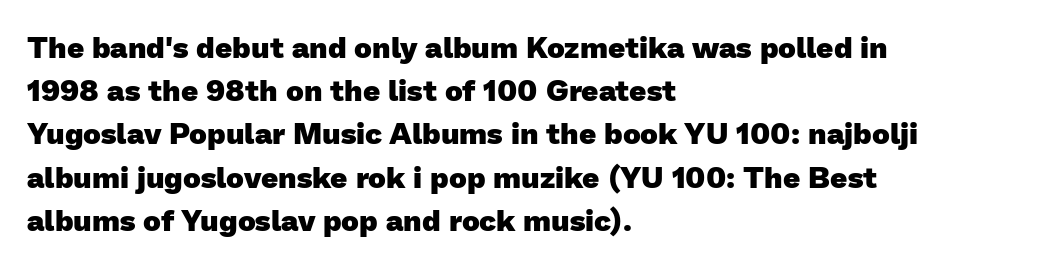
A student would call this left alignment; a typographer would say flush left, rag right. These lines carry a lot of weight — the face is fully bold. Tracking here is standard; glyphs follow each other at the usual distance. These lines are composed in type without serifs.
